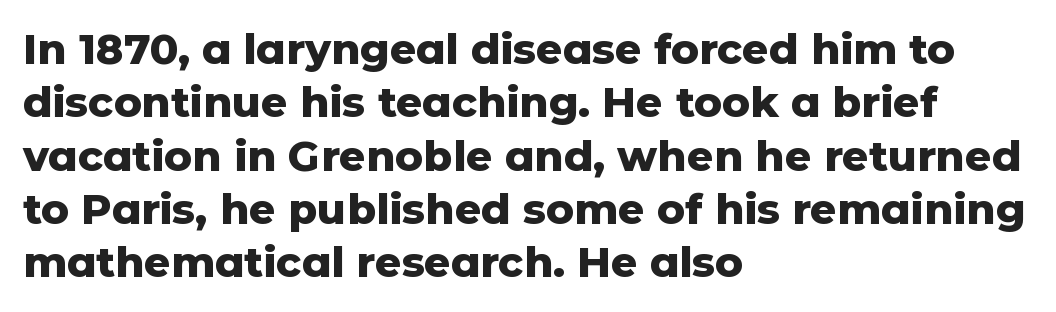
{"serif": "no", "italic": "no", "bold": "yes", "weight": "heavy", "width": "normal", "stroke_contrast": "low", "x_height": "medium", "monospaced": "no", "underline": "no", "align": "left", "line_spacing": "normal", "line_spacing_ratio": 1.27, "letter_spacing": "normal", "letter_spacing_em": 0.0, "glyph_px": 42}
